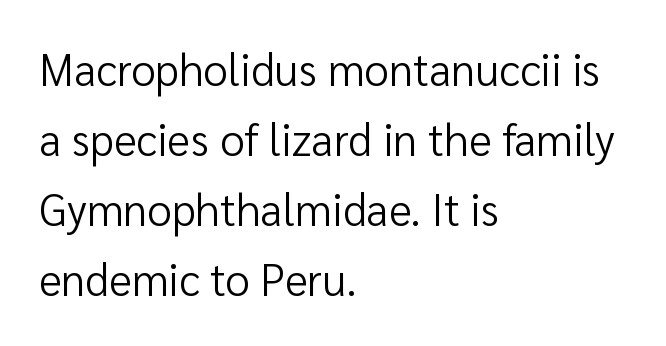
{"serif": "no", "italic": "no", "bold": "no", "weight": "regular", "width": "normal", "stroke_contrast": "low", "x_height": "medium", "monospaced": "no", "underline": "no", "align": "left", "line_spacing": "normal", "line_spacing_ratio": 1.59, "letter_spacing": "normal", "letter_spacing_em": 0.0, "glyph_px": 44}
